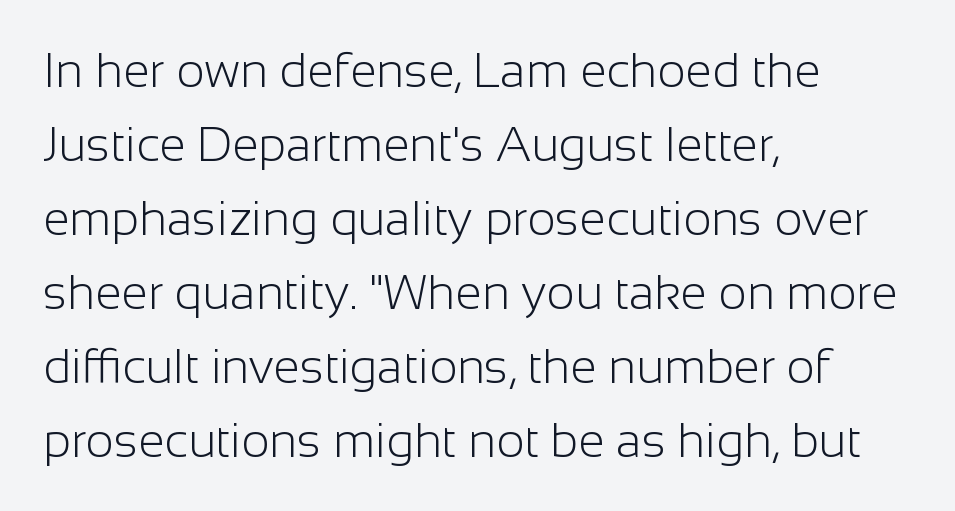
{"serif": "no", "italic": "no", "bold": "no", "weight": "light", "width": "normal", "stroke_contrast": "low", "x_height": "medium", "monospaced": "no", "underline": "no", "align": "left", "line_spacing": "normal", "line_spacing_ratio": 1.54, "letter_spacing": "normal", "letter_spacing_em": 0.0, "glyph_px": 48}
